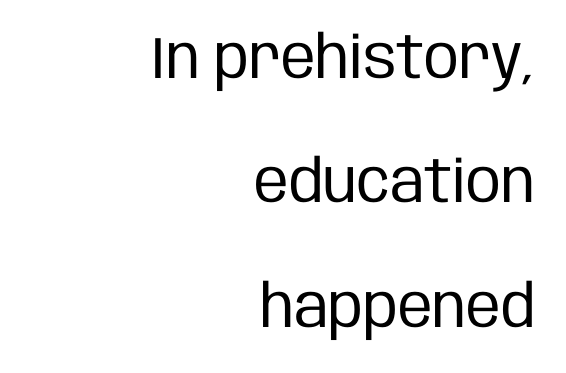
Nothing sits at the stroke ends, so this counts as sans-serif. Reading down the block, your eye finds every line finishing at a fixed right position. Do the characters align in a grid? No, the font is proportional. Weight: regular or lighter. The zone under the glyphs is completely vacant.
